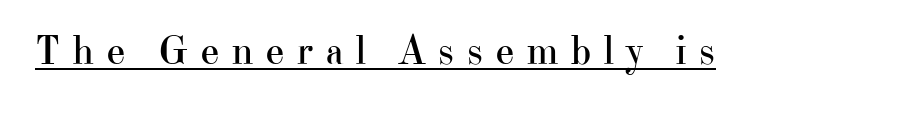
Serif or sans? Serif — the stroke terminals have little feet. Compared with undecorated copy, this sample adds a rule below the words. If you drew a line through each stem, it would be perfectly vertical. Here the designer chose a conventional face with non-uniform glyph widths.
